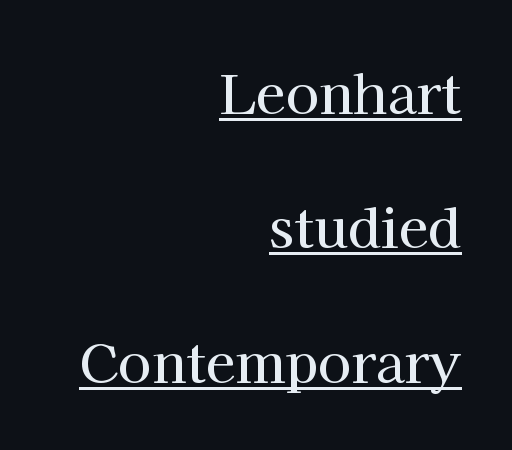
Beneath each row of characters lies a ruled line. It's the straight-up-and-down kind of type. Is this a fixed-width face? No — the glyphs have proportional, varying widths. A typesetter would call this zero additional tracking.
